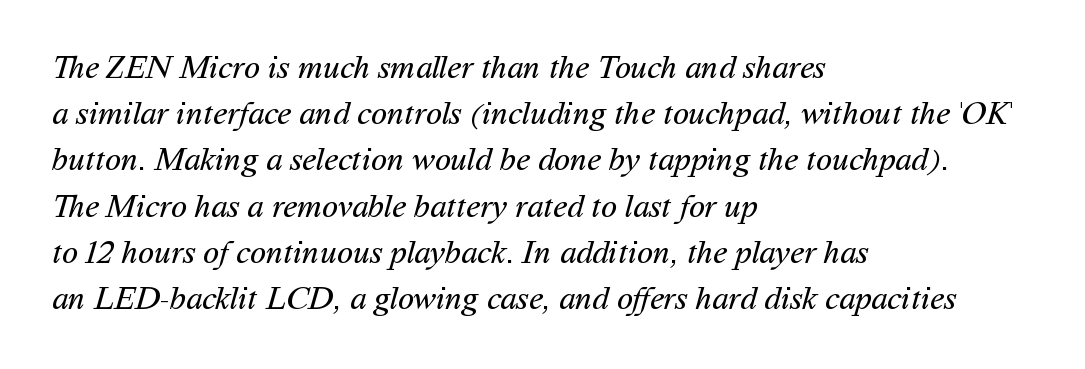
Q: Is the text bold? A: No.
Q: Is the typeface a serif or a sans-serif typeface? A: Sans-serif.
Q: Is the text underlined? A: No.
Q: How is the paragraph aligned? A: Left-aligned.
Q: Is the spacing between letters normal or unusually wide? A: Normal.
Q: Is the spacing between lines tight, normal or loose? A: Normal.
Q: Width (condensed, normal, or wide)? A: Normal.
Q: Stroke contrast? A: Medium.
Q: x-height? A: Medium.
Q: Monospaced? A: No.
